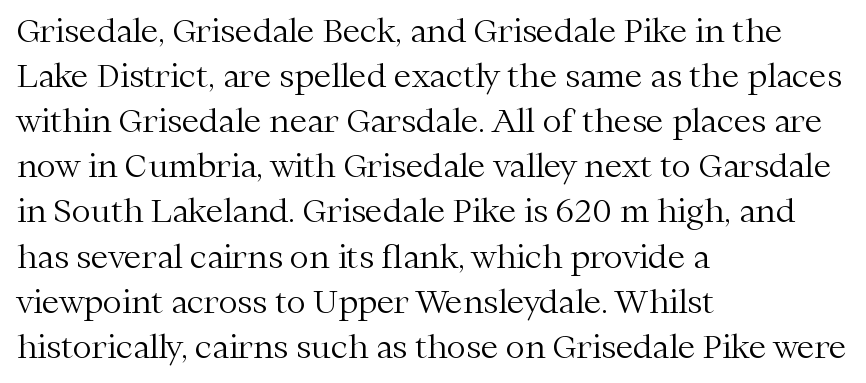
{"serif": "yes", "italic": "no", "bold": "no", "weight": "light", "width": "normal", "stroke_contrast": "medium", "x_height": "medium", "monospaced": "no", "underline": "no", "align": "left", "line_spacing": "normal", "line_spacing_ratio": 1.41, "letter_spacing": "normal", "letter_spacing_em": 0.0, "glyph_px": 32}
